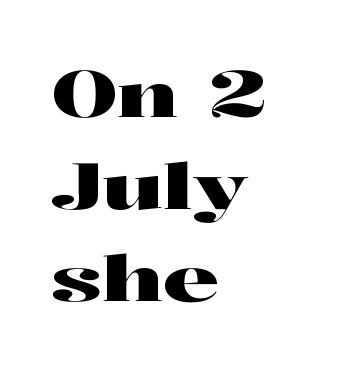
Words float on clear page, feet unadorned. The setting favours the left margin, as ordinary paragraphs usually do. The rendering uses natural spacing where letterforms have individual widths. The lettering holds an erect, upright posture throughout.
